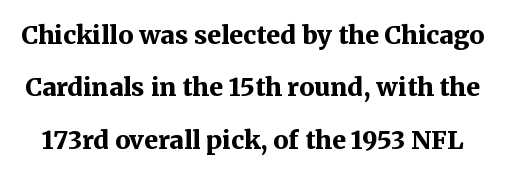
The image shows 25 px bold type, upright; set loose line spacing (2.1x), normal letter spacing, not underlined.
